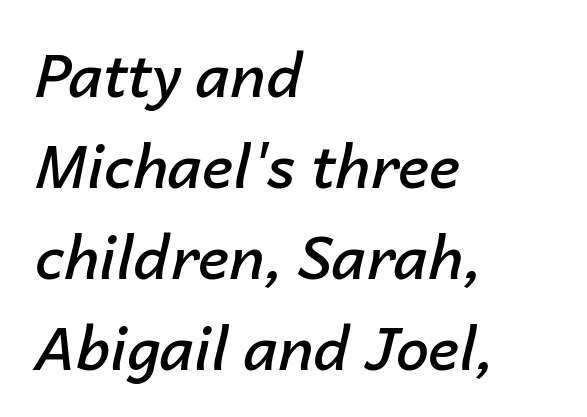
{"italic": "yes", "lean": "right", "slant_degrees": 14, "bold": "semi", "weight": "semibold", "width": "normal", "stroke_contrast": "low", "x_height": "medium", "monospaced": "no", "underline": "no", "align": "left", "line_spacing": "normal", "line_spacing_ratio": 1.54, "letter_spacing": "normal", "letter_spacing_em": 0.0, "glyph_px": 59}
